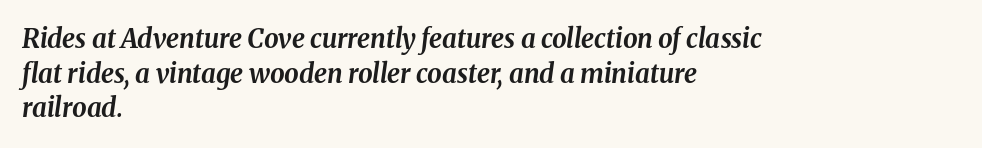
The image shows 26 px bold type, italic (leaning right); set left-aligned, normal line spacing (1.33x), normal letter spacing, not underlined.
